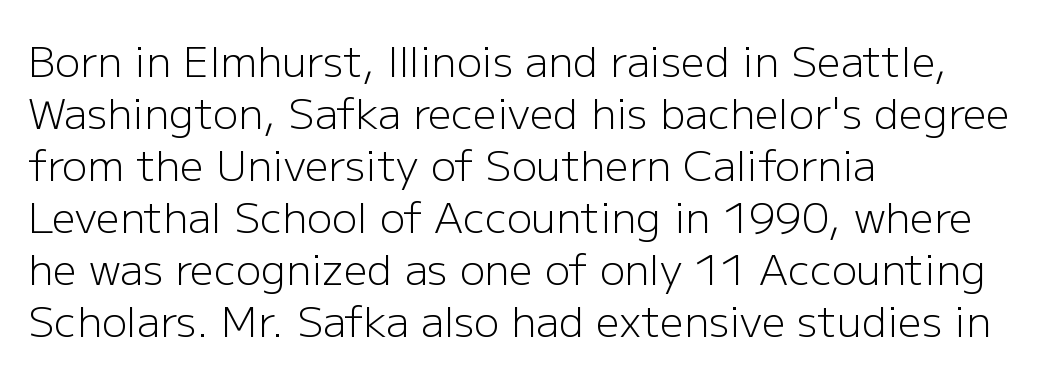
The image shows 42 px light sans-serif type, upright; set left-aligned, line spacing 1.24x, normal letter spacing, not underlined; low stroke contrast and a medium x-height.
